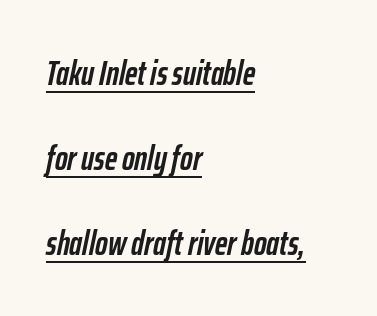
Do the characters align in a grid? No, the font is proportional. Is there an underline? Yes — a line sits under the letters. The letters are bold, with thick, heavy strokes. Does the leading feel generous? Absolutely, it's lavish.
